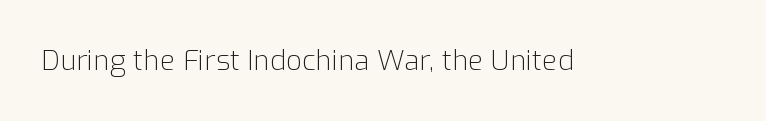
Q: Is the text bold? A: No.
Q: Is the text italic (slanted)? A: No, it is upright.
Q: Is the typeface a serif or a sans-serif typeface? A: Sans-serif.
Q: Is the text underlined? A: No.
Q: Is the spacing between letters normal or unusually wide? A: Normal.
Q: Width (condensed, normal, or wide)? A: Normal.
Q: Stroke contrast? A: Low.
Q: x-height? A: Medium.
Q: Monospaced? A: No.
